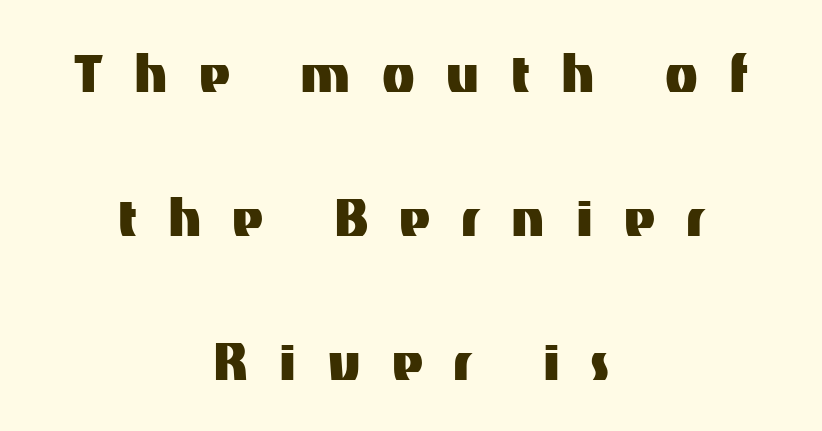
Q: Is the text italic (slanted)? A: No, it is upright.
Q: Is the typeface a serif or a sans-serif typeface? A: Sans-serif.
Q: Is the text underlined? A: No.
Q: How is the paragraph aligned? A: Centered.
Q: Is the spacing between letters normal or unusually wide? A: Unusually wide.
Q: Is the spacing between lines tight, normal or loose? A: Loose.
Q: Width (condensed, normal, or wide)? A: Normal.
Q: Stroke contrast? A: Medium.
Q: x-height? A: Medium.
Q: Monospaced? A: No.
